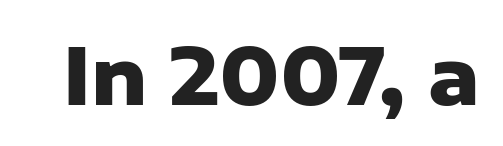
Type style note: lacks serifs. Students, this is bold: see how much ink each stroke carries. This sample has the flowing, uneven cadence of proportional lettering. Look at the tracking — it's just the regular setting, nothing added. The foot of each line stays bare and open. This sample uses an upright cut, with every glyph sitting square on the baseline.
